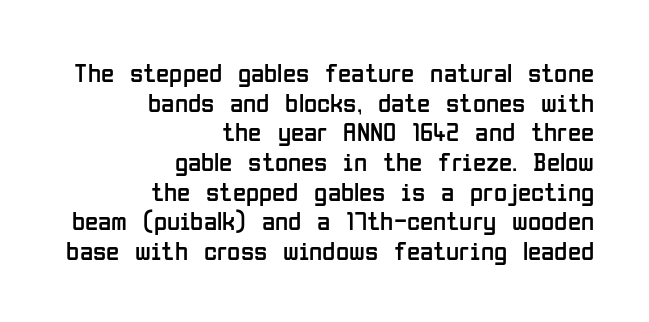
{"italic": "no", "bold": "no", "underline": "no", "align": "right", "line_spacing": "tight", "line_spacing_ratio": 1.1, "letter_spacing": "normal", "letter_spacing_em": 0.0, "glyph_px": 27}
